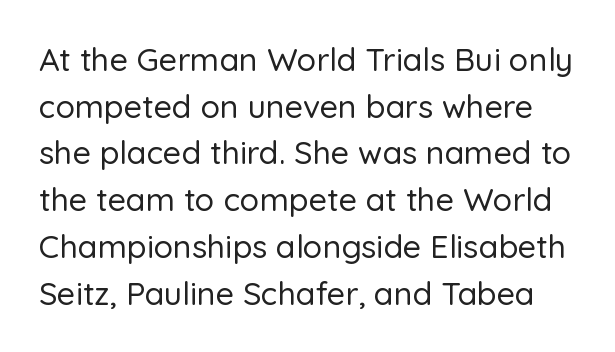
Each new line begins a customary step beneath the previous one. There is no visible air inserted between adjacent glyphs. Classification — sans serif. When letters stand straight like this, we call the style roman or upright. Looks like regular typesetting: each glyph gets only the width it needs. Nobody drew a line under any word here.
